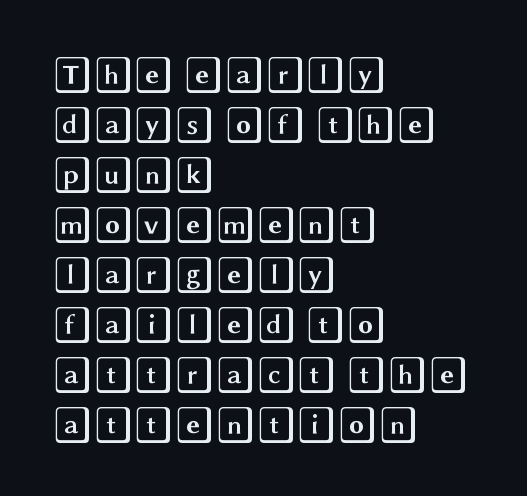
{"italic": "no", "width": "wide", "x_height": "large", "underline": "no", "align": "left", "line_spacing": "normal", "line_spacing_ratio": 1.35, "letter_spacing": "normal", "letter_spacing_em": 0.0, "glyph_px": 37}
